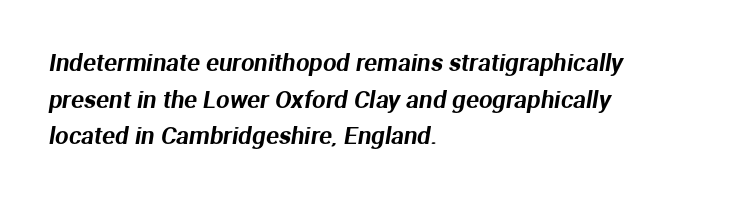
{"underline": "no", "align": "left", "line_spacing": "normal", "line_spacing_ratio": 1.53, "letter_spacing": "normal", "letter_spacing_em": 0.0, "glyph_px": 24}
